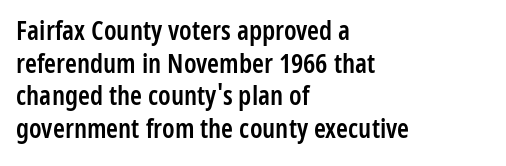
{"italic": "no", "bold": "semi", "underline": "no", "align": "left", "line_spacing_ratio": 1.21, "letter_spacing": "normal", "letter_spacing_em": 0.0, "glyph_px": 27}
